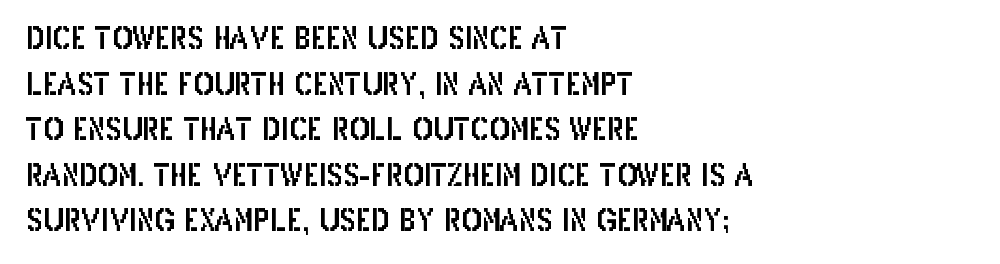
Q: Is the text italic (slanted)? A: No, it is upright.
Q: Is the typeface a serif or a sans-serif typeface? A: Sans-serif.
Q: Is the text underlined? A: No.
Q: How is the paragraph aligned? A: Left-aligned.
Q: Is the spacing between letters normal or unusually wide? A: Normal.
Q: Is the spacing between lines tight, normal or loose? A: Normal.
Q: Width (condensed, normal, or wide)? A: Condensed.
Q: Stroke contrast? A: Low.
Q: x-height? A: Large.
Q: Monospaced? A: No.
